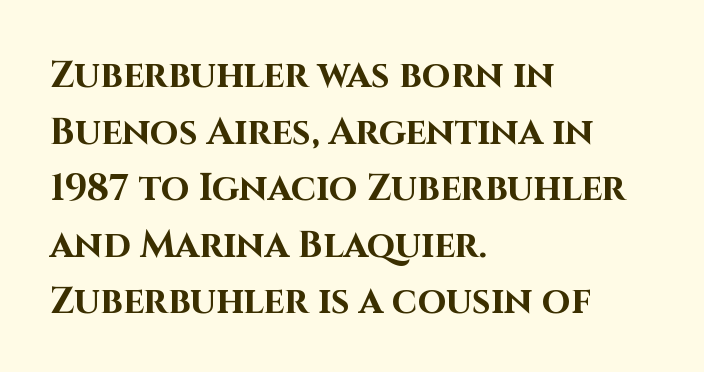
Q: Is the text bold? A: Yes.
Q: Is the text italic (slanted)? A: No, it is upright.
Q: Is the typeface a serif or a sans-serif typeface? A: Sans-serif.
Q: Is the text underlined? A: No.
Q: How is the paragraph aligned? A: Left-aligned.
Q: Is the spacing between letters normal or unusually wide? A: Normal.
Q: Is the spacing between lines tight, normal or loose? A: Normal.
Q: Width (condensed, normal, or wide)? A: Normal.
Q: Stroke contrast? A: High.
Q: x-height? A: Large.
Q: Monospaced? A: No.
